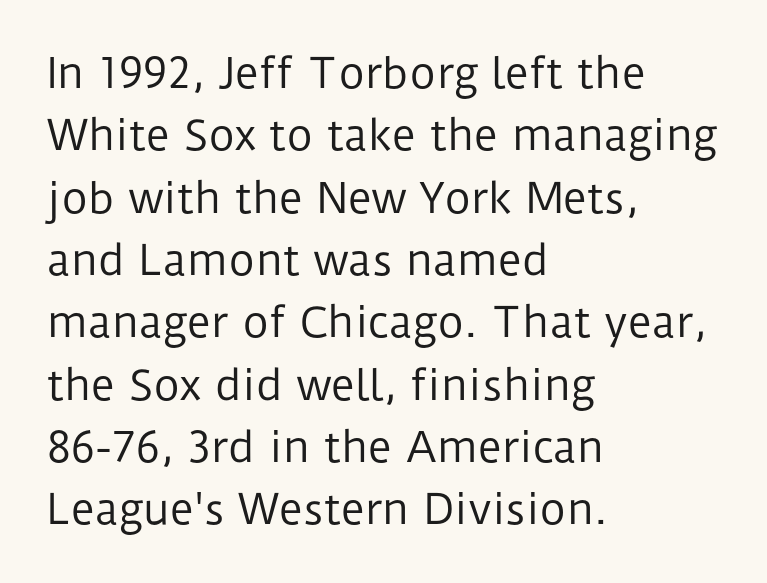
The image shows 41 px regular-weight sans-serif type, upright; set left-aligned, normal line spacing (1.52x), normal letter spacing, not underlined; low stroke contrast and a medium x-height.
